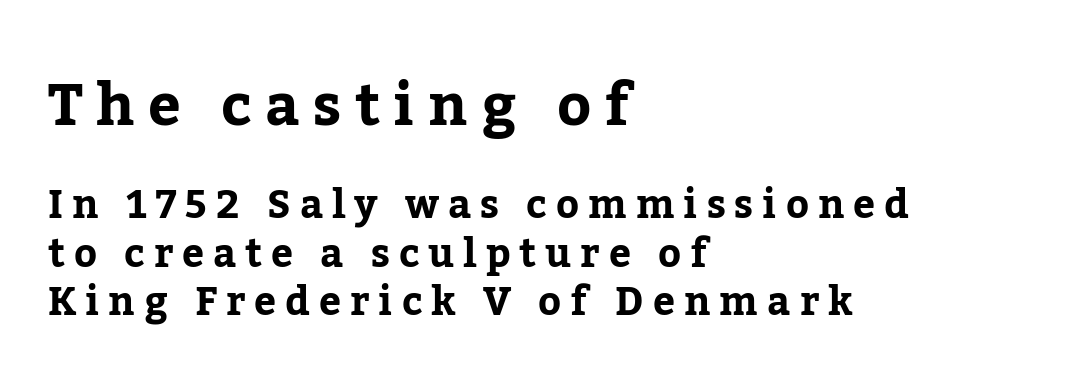
Nobody drew a line under any word here. Yep, those are serifs on the letters. The ragged edge is on the right, which tells us the setting is flush left. Observe the wide spacing: letters keep a clear distance from each other.
